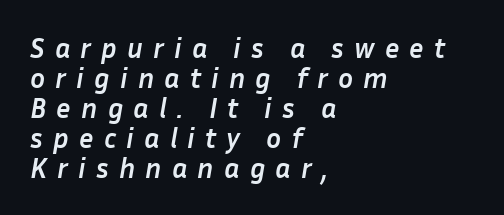
Q: Is the text bold? A: Yes.
Q: Is the text italic (slanted)? A: Yes, it leans right by about 10 degrees.
Q: Is the text underlined? A: No.
Q: How is the paragraph aligned? A: Left-aligned.
Q: Is the spacing between letters normal or unusually wide? A: Unusually wide.
Q: Is the spacing between lines tight, normal or loose? A: Tight.
Q: Width (condensed, normal, or wide)? A: Normal.
Q: Stroke contrast? A: Low.
Q: x-height? A: Medium.
Q: Monospaced? A: No.
